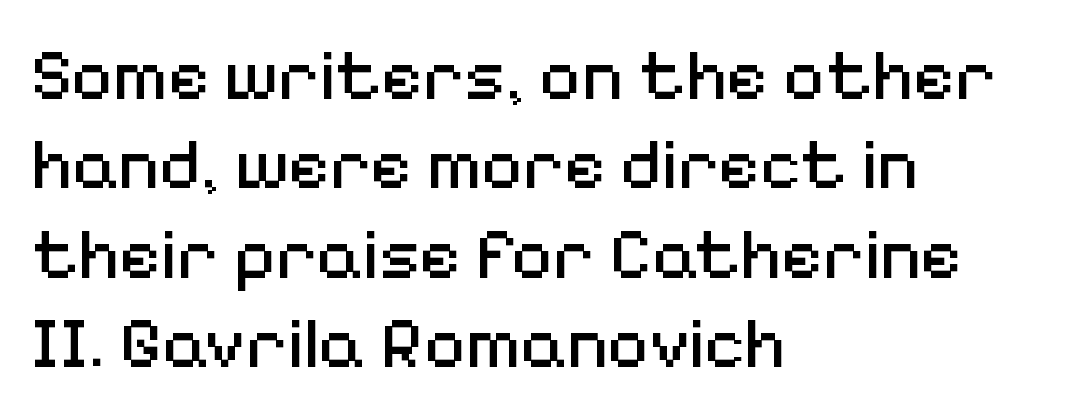
The image shows 72 px regular-weight sans-serif type, upright; set left-aligned, line spacing 1.24x, normal letter spacing, not underlined; medium stroke contrast and a medium x-height.
